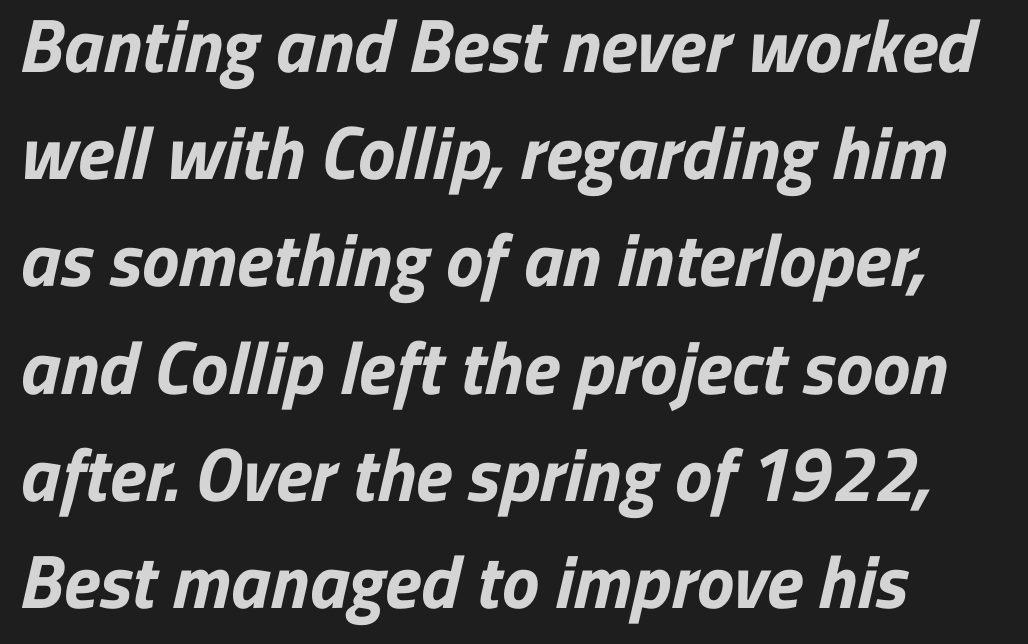
This rendering leaves character spacing at its baseline value. Here the designer chose a conventional face with non-uniform glyph widths. Clear beneath every line of the passage. Every row of glyphs begins at an identical x-position on the left. The face used here has the dense, thick strokes of a bold. Baseline-to-baseline distance is the conventional proportion of letter height.
